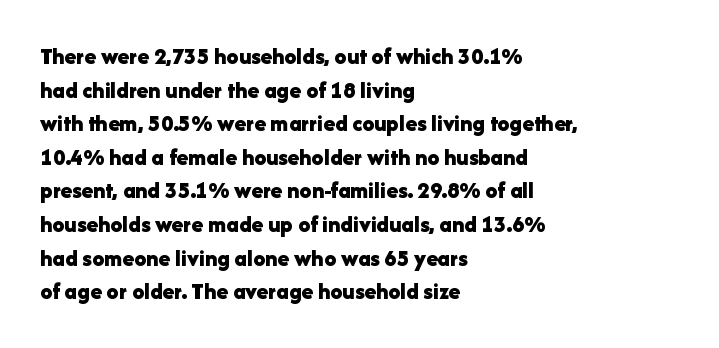
{"italic": "no", "bold": "yes", "underline": "no", "align": "left", "line_spacing": "normal", "line_spacing_ratio": 1.4, "letter_spacing": "normal", "letter_spacing_em": 0.0, "glyph_px": 24}
